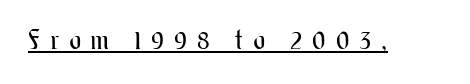
Underlining? Definitely there. The weight would be labelled regular, book, light, or lighter still. Posture: vertical. The tracking reads as deliberately expanded to a designer's eye.
